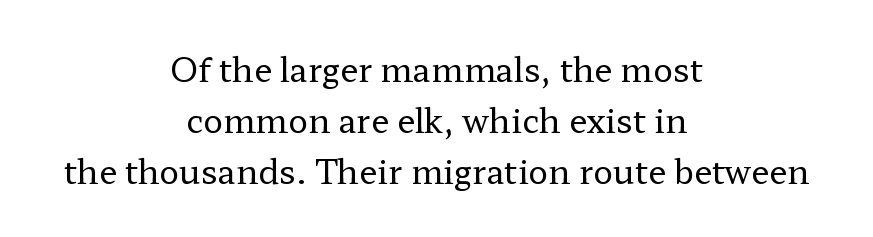
Q: Is the text bold? A: No.
Q: Is the text italic (slanted)? A: No, it is upright.
Q: Is the typeface a serif or a sans-serif typeface? A: Serif.
Q: Is the text underlined? A: No.
Q: How is the paragraph aligned? A: Centered.
Q: Is the spacing between letters normal or unusually wide? A: Normal.
Q: Is the spacing between lines tight, normal or loose? A: Normal.
Q: Width (condensed, normal, or wide)? A: Wide.
Q: Stroke contrast? A: Low.
Q: x-height? A: Medium.
Q: Monospaced? A: No.
